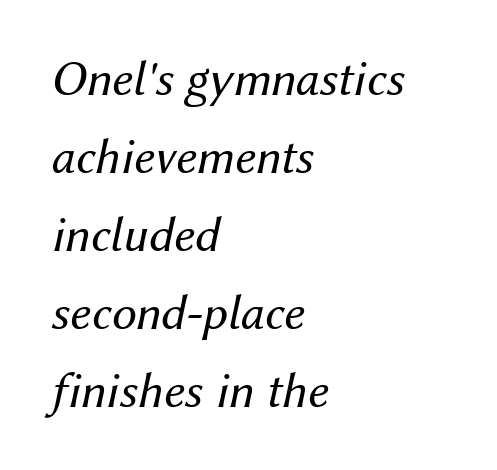
{"italic": "yes", "lean": "right", "slant_degrees": 12, "bold": "no", "weight": "regular", "width": "normal", "stroke_contrast": "medium", "x_height": "medium", "monospaced": "no", "underline": "no", "align": "left", "line_spacing": "normal", "line_spacing_ratio": 1.56, "letter_spacing": "normal", "letter_spacing_em": 0.0, "glyph_px": 50}
